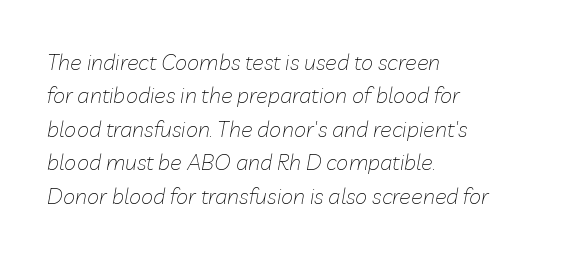
{"italic": "yes", "lean": "right", "slant_degrees": 10, "bold": "no", "underline": "no", "align": "left", "line_spacing": "normal", "line_spacing_ratio": 1.52, "letter_spacing": "normal", "letter_spacing_em": 0.0, "glyph_px": 22}
